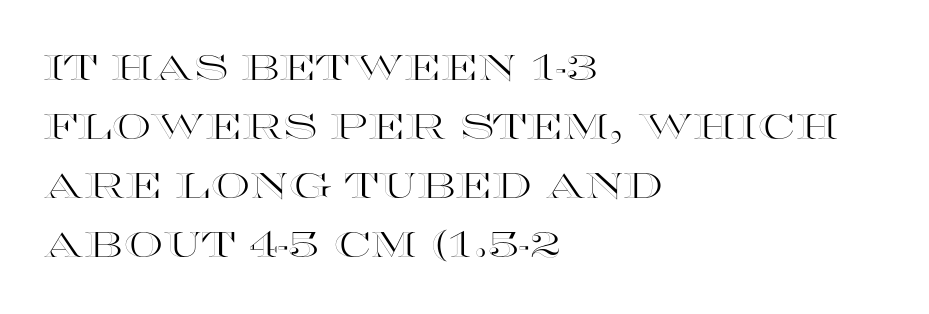
The image shows 35 px wide type, upright; set left-aligned, normal line spacing (1.69x), normal letter spacing, not underlined; a large x-height.
